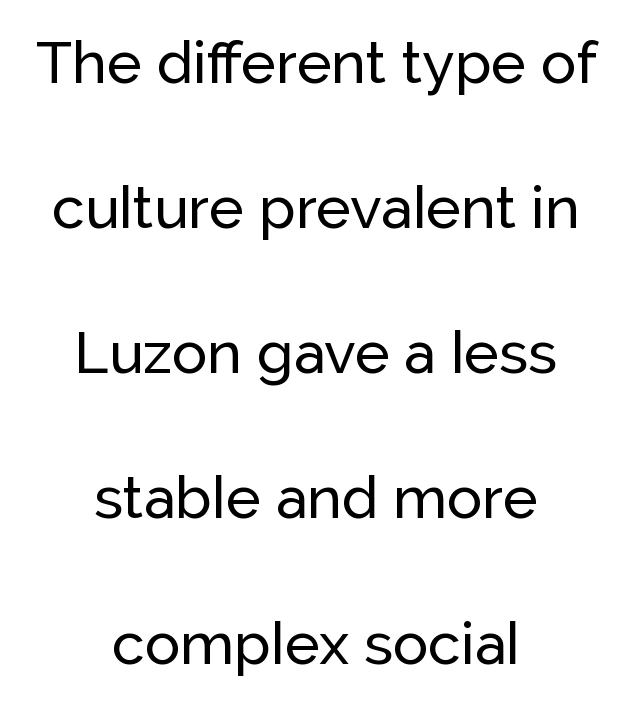
Q: Is the text italic (slanted)? A: No, it is upright.
Q: Is the typeface a serif or a sans-serif typeface? A: Sans-serif.
Q: Is the text underlined? A: No.
Q: How is the paragraph aligned? A: Centered.
Q: Is the spacing between letters normal or unusually wide? A: Normal.
Q: Is the spacing between lines tight, normal or loose? A: Loose.
Q: Width (condensed, normal, or wide)? A: Normal.
Q: Stroke contrast? A: Low.
Q: x-height? A: Medium.
Q: Monospaced? A: No.
